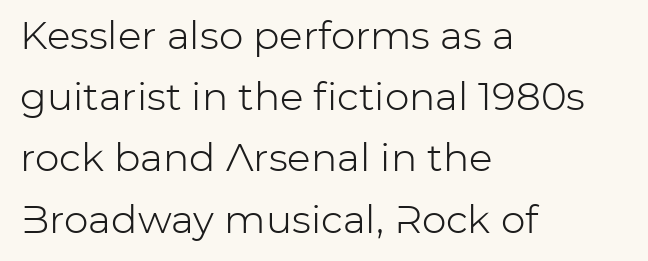
The image shows 39 px light sans-serif type, upright; set left-aligned, normal line spacing (1.57x), normal letter spacing, not underlined; low stroke contrast and a medium x-height.
